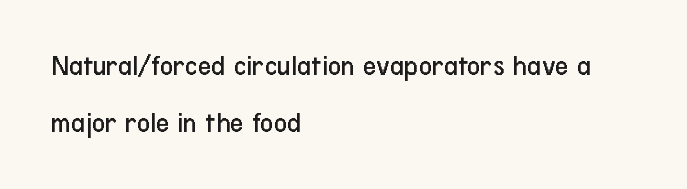
Q: Is the text bold? A: No.
Q: Is the text italic (slanted)? A: No, it is upright.
Q: Is the typeface a serif or a sans-serif typeface? A: Sans-serif.
Q: Is the text underlined? A: No.
Q: How is the paragraph aligned? A: Left-aligned.
Q: Is the spacing between letters normal or unusually wide? A: Normal.
Q: Is the spacing between lines tight, normal or loose? A: Loose.
Q: Width (condensed, normal, or wide)? A: Condensed.
Q: Stroke contrast? A: Low.
Q: x-height? A: Medium.
Q: Monospaced? A: No.
